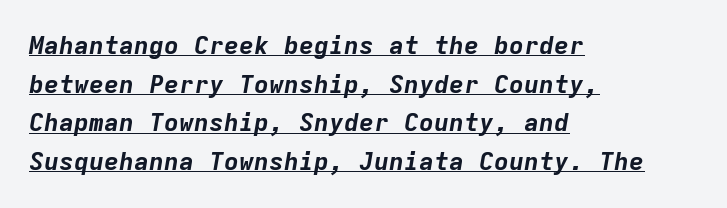
Q: Is the text bold? A: Yes.
Q: Is the text italic (slanted)? A: Yes, it leans right by about 9 degrees.
Q: Is the text underlined? A: Yes.
Q: How is the paragraph aligned? A: Left-aligned.
Q: Is the spacing between letters normal or unusually wide? A: Normal.
Q: Is the spacing between lines tight, normal or loose? A: Normal.
